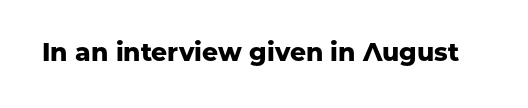
Underlining? Definitely not there. Strong, thick strokes mark this as bold type. This sample uses an upright cut, with every glyph sitting square on the baseline. A typesetter would call this zero additional tracking.
